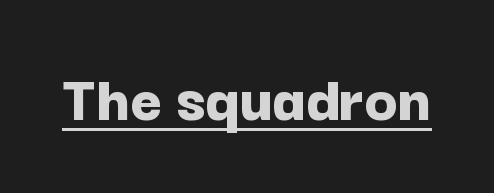
The image shows 68 px bold sans-serif type, upright; set normal letter spacing, underlined; low stroke contrast and a medium x-height.
